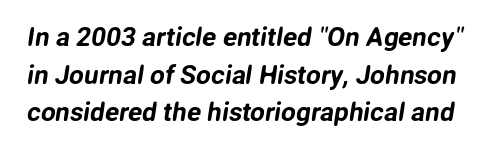
The image shows 26 px text type; set normal line spacing (1.45x), normal letter spacing, not underlined.
